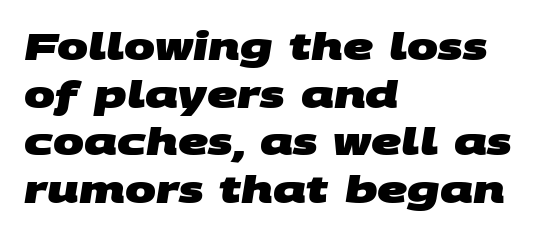
Q: Is the text bold? A: Yes.
Q: Is the typeface a serif or a sans-serif typeface? A: Sans-serif.
Q: Is the text underlined? A: No.
Q: How is the paragraph aligned? A: Left-aligned.
Q: Is the spacing between letters normal or unusually wide? A: Normal.
Q: Is the spacing between lines tight, normal or loose? A: Normal.
Q: Width (condensed, normal, or wide)? A: Wide.
Q: Stroke contrast? A: Medium.
Q: x-height? A: Large.
Q: Monospaced? A: No.
